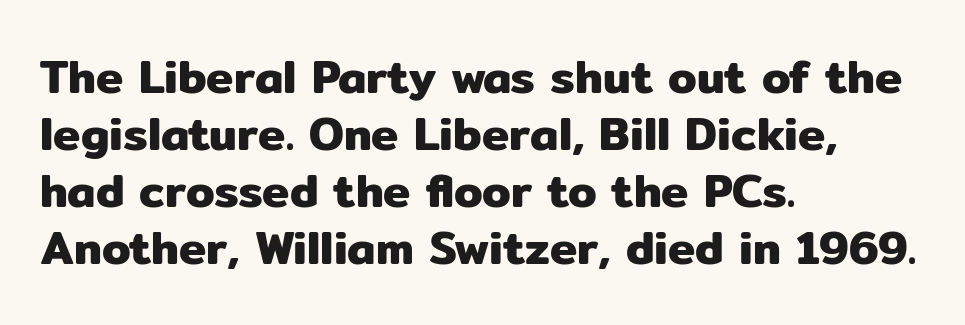
{"serif": "no", "italic": "no", "width": "normal", "stroke_contrast": "low", "x_height": "medium", "monospaced": "no", "underline": "no", "align": "left", "line_spacing_ratio": 1.24, "letter_spacing": "normal", "letter_spacing_em": 0.0, "glyph_px": 46}
